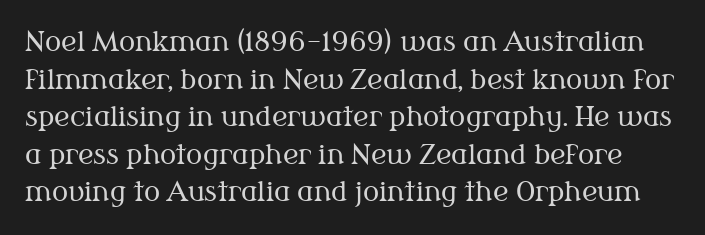
{"italic": "no", "bold": "no", "underline": "no", "line_spacing": "normal", "line_spacing_ratio": 1.39, "letter_spacing": "normal", "letter_spacing_em": 0.0, "glyph_px": 27}
